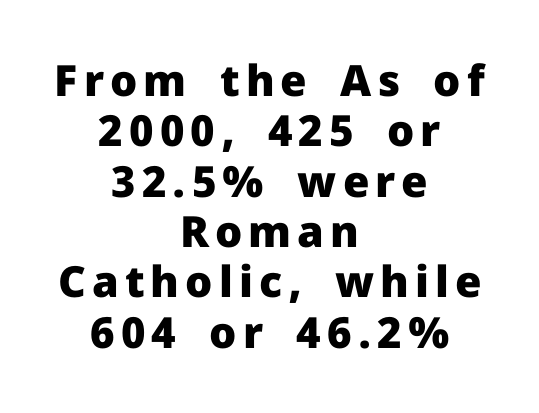
Each letter keeps its own natural width here, so spacing adapts to shape. How heavy is the stroke? Heavy — this is a bold. Teacher's note: observe the equal gaps on both sides — that is centered alignment. Ordinary non-slanted type is in use.
